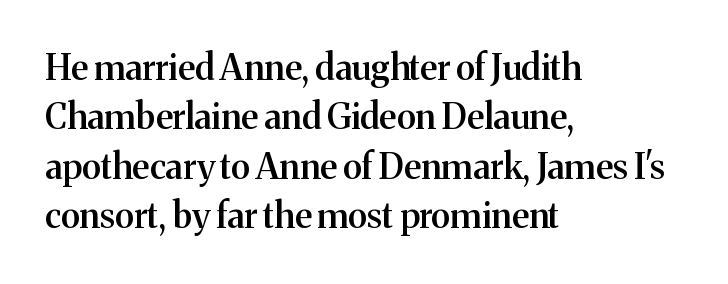
{"serif": "yes", "italic": "no", "bold": "semi", "weight": "semibold", "width": "normal", "stroke_contrast": "medium", "x_height": "medium", "monospaced": "no", "underline": "no", "align": "left", "line_spacing": "normal", "line_spacing_ratio": 1.41, "letter_spacing": "normal", "letter_spacing_em": 0.0, "glyph_px": 35}
